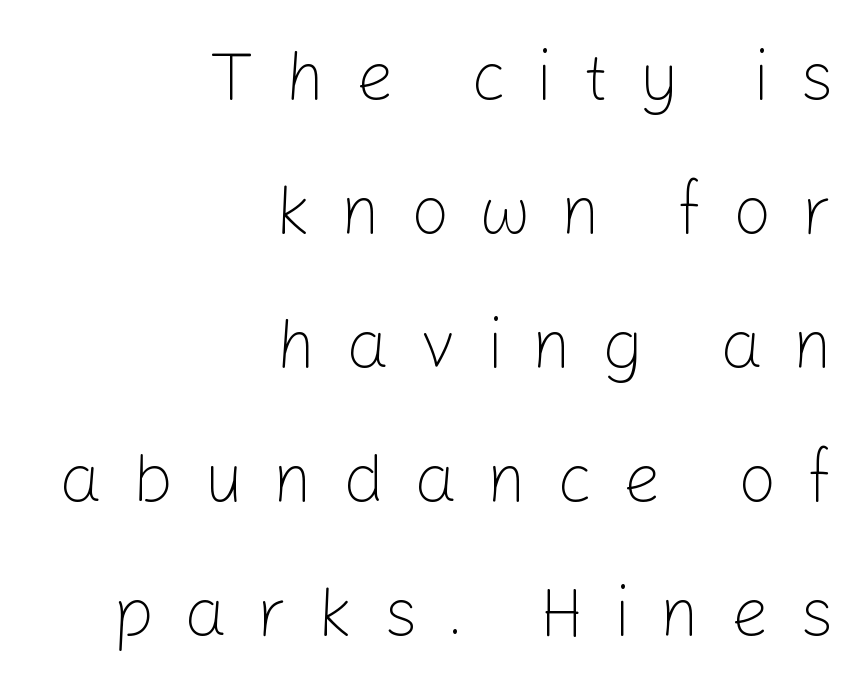
Which margin do the lines hug? The right one — the left edge is uneven. Varying glyph widths throughout — classic text-font behaviour. Heft: none added — not bold. The letterforms stand isolated, each surrounded by extra space. The strip under each line holds only bare page.
